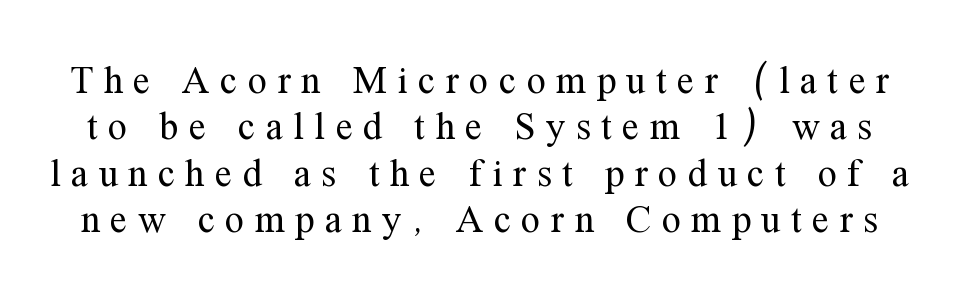
Q: Is the text bold? A: No.
Q: Is the text italic (slanted)? A: No, it is upright.
Q: Is the typeface a serif or a sans-serif typeface? A: Serif.
Q: Is the text underlined? A: No.
Q: Is the spacing between letters normal or unusually wide? A: Unusually wide.
Q: Width (condensed, normal, or wide)? A: Normal.
Q: Stroke contrast? A: Medium.
Q: x-height? A: Medium.
Q: Monospaced? A: No.
